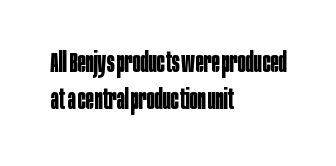
The image shows 27 px bold type, upright; set left-aligned, normal line spacing (1.36x), normal letter spacing, not underlined.
